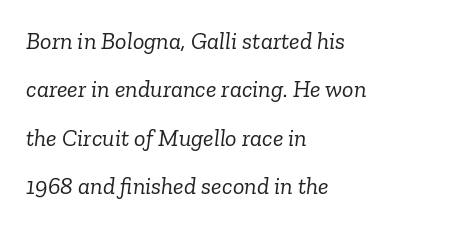
Glyph-to-glyph distance matches everyday printed text. The rendering uses a large line-height, opening up the rows. Compared with ordinary roman type, these characters are visibly tilted. The lines are quadded left.
